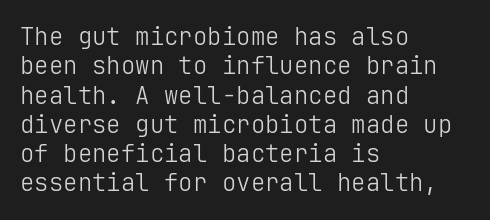
Q: Is the text bold? A: No.
Q: Is the text italic (slanted)? A: No, it is upright.
Q: Is the text underlined? A: No.
Q: How is the paragraph aligned? A: Left-aligned.
Q: Is the spacing between letters normal or unusually wide? A: Normal.
